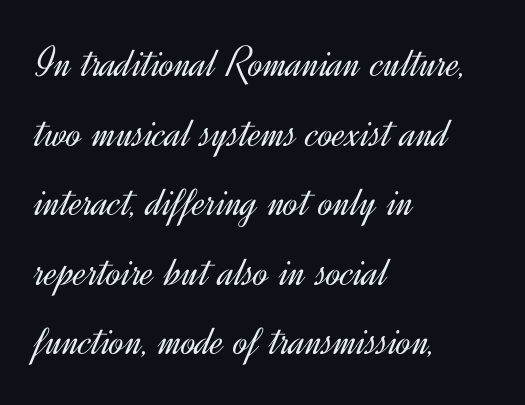
This sample has the flowing, uneven cadence of proportional lettering. Only glyphs here, with clear space below each row. This rendering uses left alignment, leaving the right contour irregular. The typeface has the unassuming heft of standard copy or less. Evenly set lines give the paragraph a standard silhouette.
